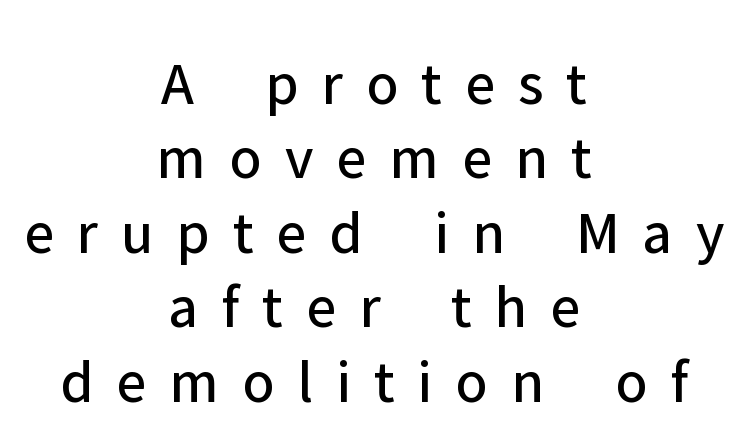
The characters display no serif detailing; their extremities are plain. The typesetting does not lean heavy: it is not bold. Think of a printed novel: that variable character pitch is what you see here. Visually the block forms a symmetrical silhouette, jagged on both flanks. Inter-character spacing is expanded well beyond the font's built-in metrics. The lettering holds an erect, upright posture throughout.
